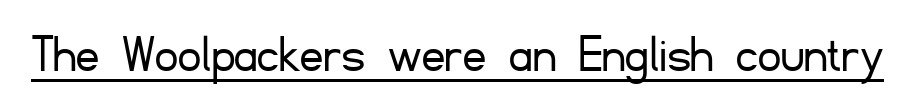
Q: Is the text bold? A: No.
Q: Is the text italic (slanted)? A: No, it is upright.
Q: Is the typeface a serif or a sans-serif typeface? A: Sans-serif.
Q: Is the text underlined? A: Yes.
Q: Is the spacing between letters normal or unusually wide? A: Normal.
Q: Width (condensed, normal, or wide)? A: Normal.
Q: Stroke contrast? A: Low.
Q: x-height? A: Small.
Q: Monospaced? A: No.
